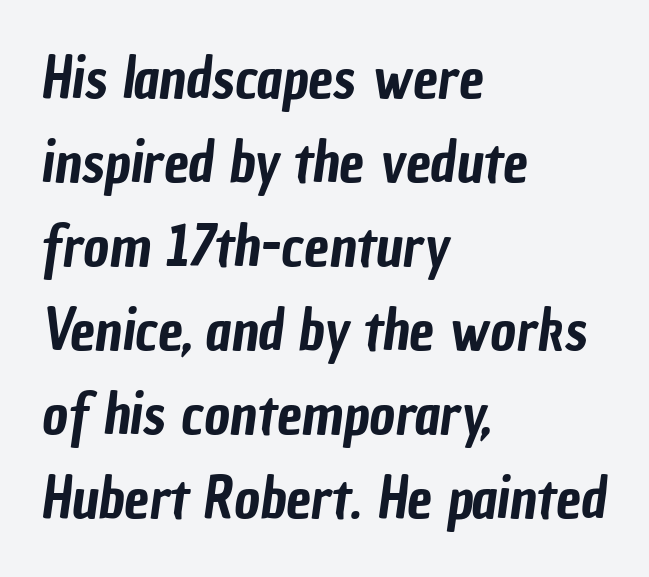
Q: Is the typeface a serif or a sans-serif typeface? A: Sans-serif.
Q: Is the text underlined? A: No.
Q: How is the paragraph aligned? A: Left-aligned.
Q: Is the spacing between letters normal or unusually wide? A: Normal.
Q: Is the spacing between lines tight, normal or loose? A: Normal.
Q: Width (condensed, normal, or wide)? A: Condensed.
Q: Stroke contrast? A: Low.
Q: x-height? A: Medium.
Q: Monospaced? A: No.
